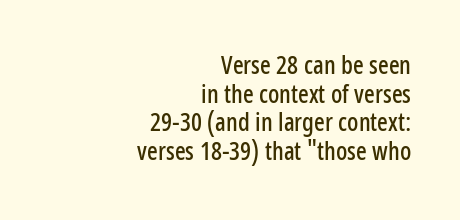
The typography opts for an upright posture over an oblique one. You could barely slide anything between these rows. The text block is weighted toward the right margin, trailing off unevenly leftward. The space beneath each line is pristine and unruled.
